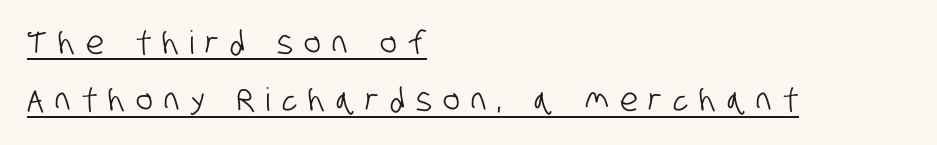
The image shows 32 px condensed sans-serif type; set left-aligned, line spacing 1.79x, unusually wide letter spacing (+0.35 em), underlined; low stroke contrast and a large x-height.
